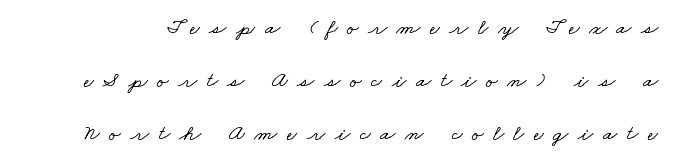
{"underline": "no", "line_spacing": "loose", "line_spacing_ratio": 2.4, "letter_spacing": "wide", "letter_spacing_em": 0.43, "glyph_px": 22}
